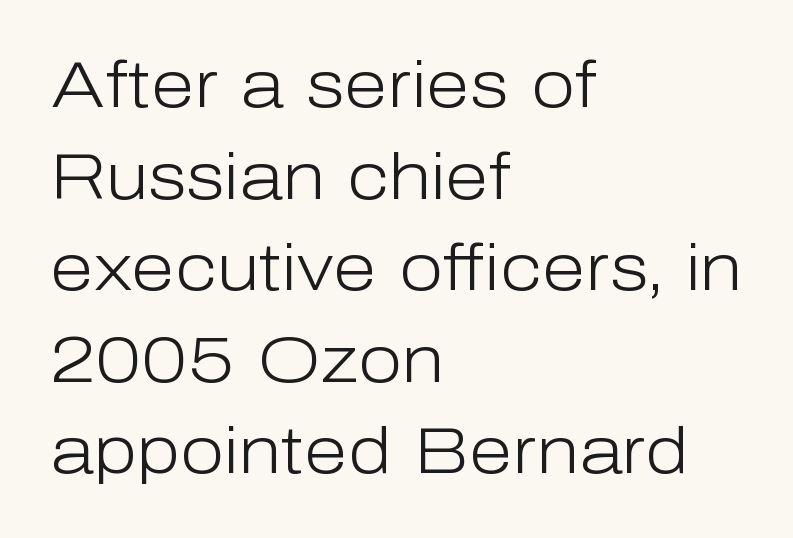
Q: Is the text bold? A: No.
Q: Is the text italic (slanted)? A: No, it is upright.
Q: Is the typeface a serif or a sans-serif typeface? A: Sans-serif.
Q: Is the text underlined? A: No.
Q: How is the paragraph aligned? A: Left-aligned.
Q: Is the spacing between letters normal or unusually wide? A: Normal.
Q: Is the spacing between lines tight, normal or loose? A: Normal.
Q: Width (condensed, normal, or wide)? A: Normal.
Q: Stroke contrast? A: Low.
Q: x-height? A: Medium.
Q: Monospaced? A: No.
